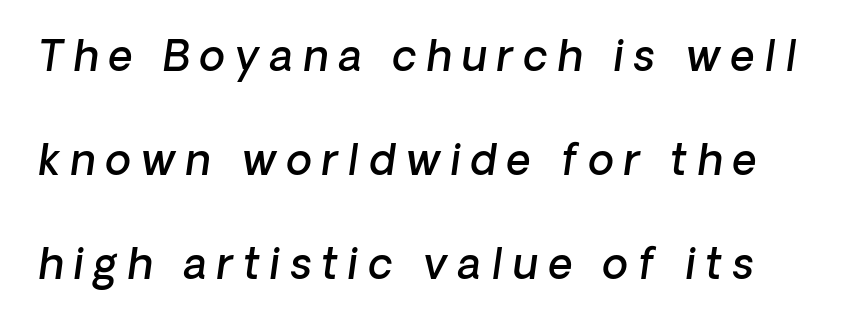
The space directly below the letters is spotless. Someone cranked the tracking dial way up on this one. The text carries the slant typical of an italic or oblique font. Weight check: semibold — heavier than regular, not quite bold.
